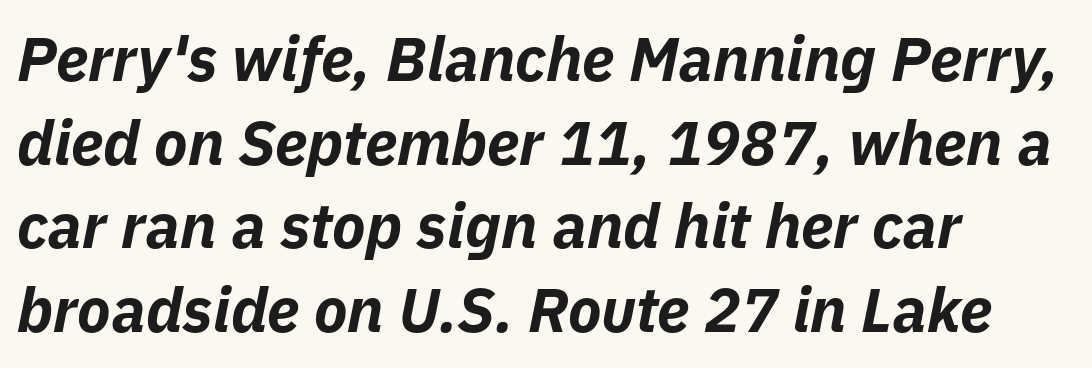
{"italic": "yes", "lean": "right", "slant_degrees": 11, "bold": "yes", "weight": "bold", "width": "normal", "stroke_contrast": "low", "x_height": "medium", "monospaced": "no", "underline": "no", "align": "left", "line_spacing": "normal", "line_spacing_ratio": 1.35, "letter_spacing": "normal", "letter_spacing_em": 0.0, "glyph_px": 62}
